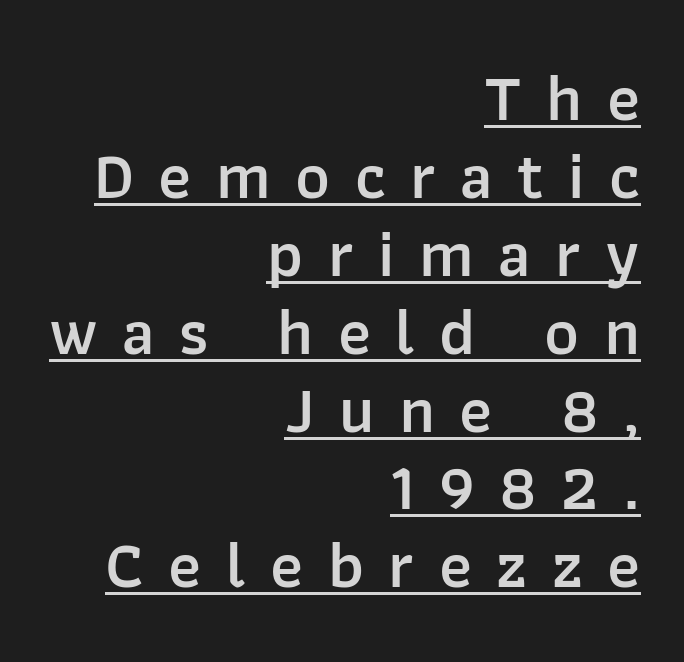
Q: Is the text bold? A: Semi-bold.
Q: Is the text italic (slanted)? A: No, it is upright.
Q: Is the typeface a serif or a sans-serif typeface? A: Sans-serif.
Q: Is the text underlined? A: Yes.
Q: How is the paragraph aligned? A: Right-aligned.
Q: Is the spacing between letters normal or unusually wide? A: Unusually wide.
Q: Width (condensed, normal, or wide)? A: Normal.
Q: Stroke contrast? A: Low.
Q: x-height? A: Medium.
Q: Monospaced? A: No.
